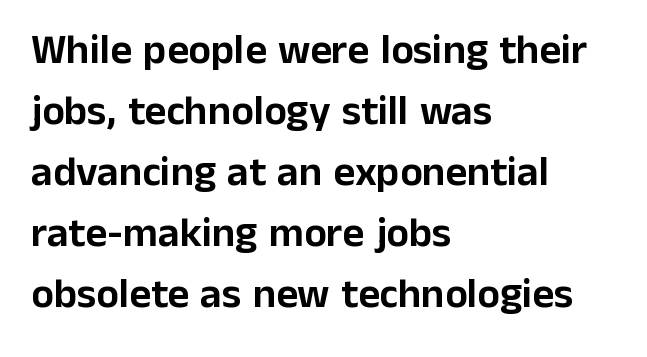
The image shows 42 px sans-serif type, upright; set left-aligned, normal line spacing (1.45x), normal letter spacing, not underlined; low stroke contrast and a medium x-height.
